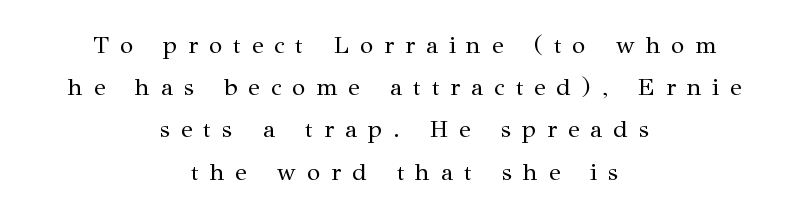
The image shows 24 px text type, upright; set centered, line spacing 1.76x, unusually wide letter spacing (+0.46 em), not underlined.
